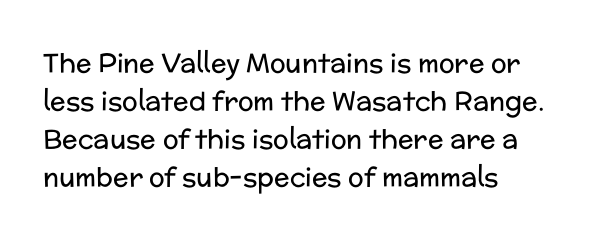
Q: Is the text bold? A: No.
Q: Is the text italic (slanted)? A: No, it is upright.
Q: Is the text underlined? A: No.
Q: How is the paragraph aligned? A: Left-aligned.
Q: Is the spacing between letters normal or unusually wide? A: Normal.
Q: Is the spacing between lines tight, normal or loose? A: Normal.
